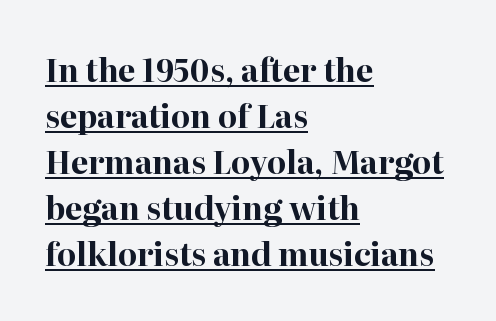
Q: Is the text bold? A: Yes.
Q: Is the text italic (slanted)? A: No, it is upright.
Q: Is the typeface a serif or a sans-serif typeface? A: Serif.
Q: Is the text underlined? A: Yes.
Q: How is the paragraph aligned? A: Left-aligned.
Q: Is the spacing between letters normal or unusually wide? A: Normal.
Q: Is the spacing between lines tight, normal or loose? A: Normal.
Q: Width (condensed, normal, or wide)? A: Normal.
Q: Stroke contrast? A: High.
Q: x-height? A: Medium.
Q: Monospaced? A: No.
